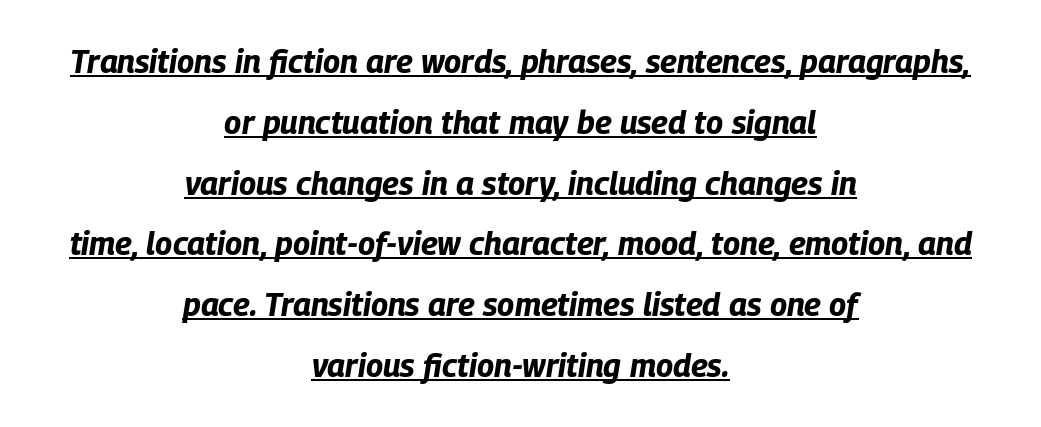
The image shows 32 px bold, condensed type, italic (leaning right); set centered, loose line spacing (1.9x), normal letter spacing, underlined; low stroke contrast and a large x-height.
